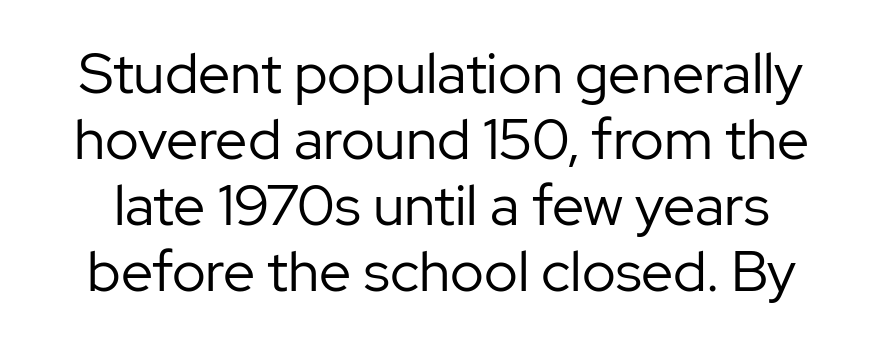
Q: Is the text bold? A: No.
Q: Is the text italic (slanted)? A: No, it is upright.
Q: Is the typeface a serif or a sans-serif typeface? A: Sans-serif.
Q: Is the text underlined? A: No.
Q: Is the spacing between letters normal or unusually wide? A: Normal.
Q: Width (condensed, normal, or wide)? A: Normal.
Q: Stroke contrast? A: Low.
Q: x-height? A: Medium.
Q: Monospaced? A: No.
